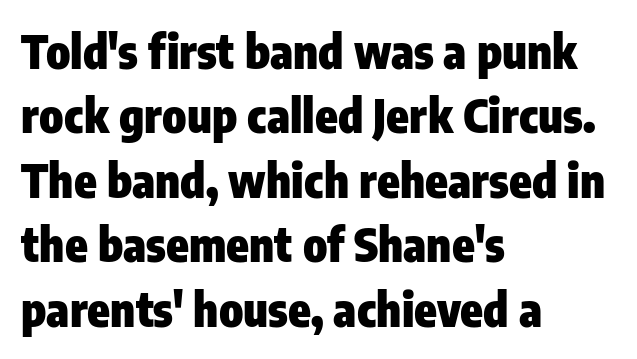
{"serif": "no", "italic": "no", "bold": "yes", "weight": "heavy", "width": "condensed", "stroke_contrast": "low", "x_height": "medium", "monospaced": "no", "underline": "no", "align": "left", "line_spacing": "normal", "line_spacing_ratio": 1.4, "letter_spacing": "normal", "letter_spacing_em": 0.0, "glyph_px": 46}
